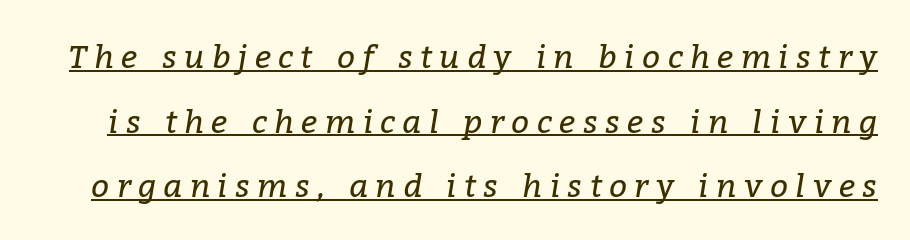
The image shows 32 px regular-weight serif type, italic (leaning right); set loose line spacing (2.02x), unusually wide letter spacing (+0.23 em), underlined; low stroke contrast and a medium x-height.
